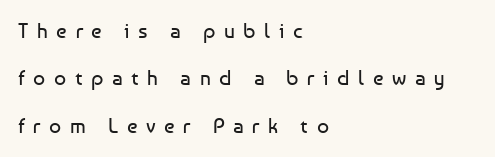
Observe the wide spacing: letters keep a clear distance from each other. Italic: no, the glyphs are upright roman. Is there much room between lines? Yes — plenty of vertical air separates them. The weight tops out at a normal text grade. Underlining? Definitely not there. The rag falls on the right side of this text block.
